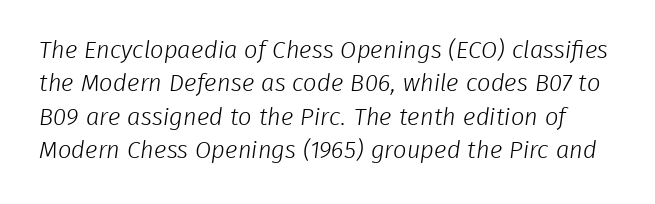
{"bold": "no", "underline": "no", "line_spacing": "normal", "line_spacing_ratio": 1.39, "letter_spacing": "normal", "letter_spacing_em": 0.0, "glyph_px": 24}
